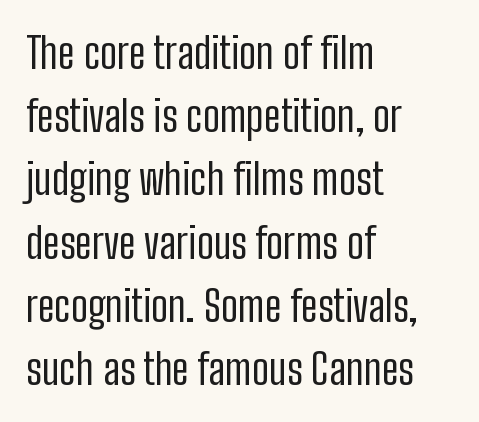
Clear beneath every line of the passage. Typographically, this falls in the sans-serif category. Does extra space separate the letters? No, they use regular spacing. Does the leading feel generous? No, just average. The cut favours lightness, reaching ordinary text weight at its darkest. The letters stand upright; this is a roman face.
